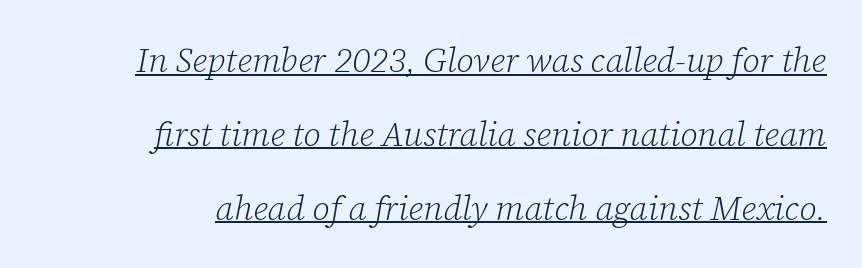
Q: Is the text bold? A: No.
Q: Is the text italic (slanted)? A: Yes, it leans right by about 12 degrees.
Q: Is the typeface a serif or a sans-serif typeface? A: Serif.
Q: Is the text underlined? A: Yes.
Q: Is the spacing between letters normal or unusually wide? A: Normal.
Q: Is the spacing between lines tight, normal or loose? A: Loose.
Q: Width (condensed, normal, or wide)? A: Normal.
Q: Stroke contrast? A: Low.
Q: x-height? A: Medium.
Q: Monospaced? A: No.
